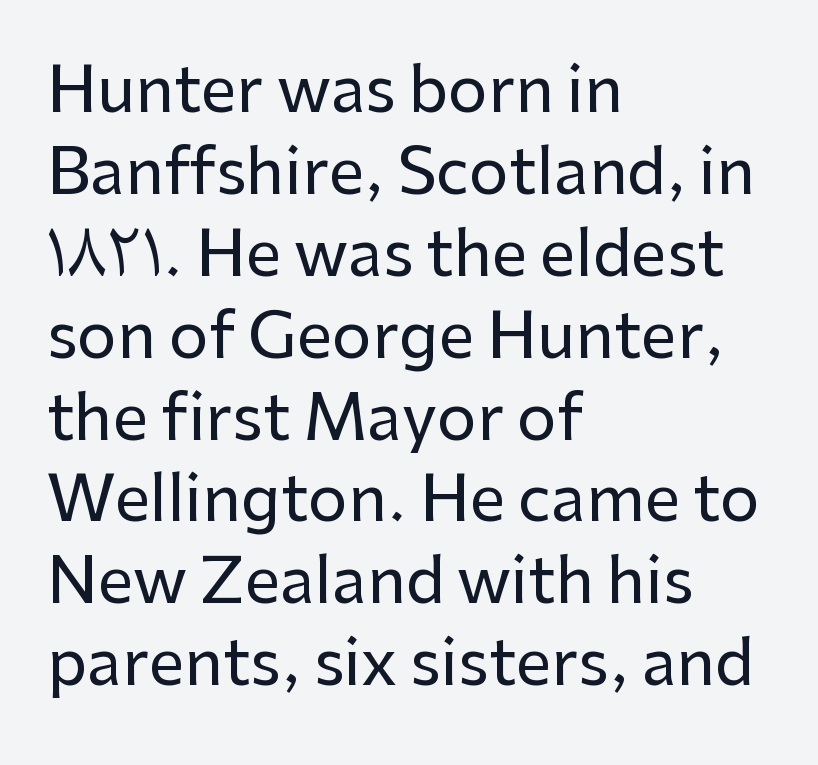
Q: Is the text italic (slanted)? A: No, it is upright.
Q: Is the typeface a serif or a sans-serif typeface? A: Sans-serif.
Q: Is the text underlined? A: No.
Q: How is the paragraph aligned? A: Left-aligned.
Q: Is the spacing between letters normal or unusually wide? A: Normal.
Q: Is the spacing between lines tight, normal or loose? A: Normal.
Q: Width (condensed, normal, or wide)? A: Normal.
Q: Stroke contrast? A: Low.
Q: x-height? A: Medium.
Q: Monospaced? A: No.
